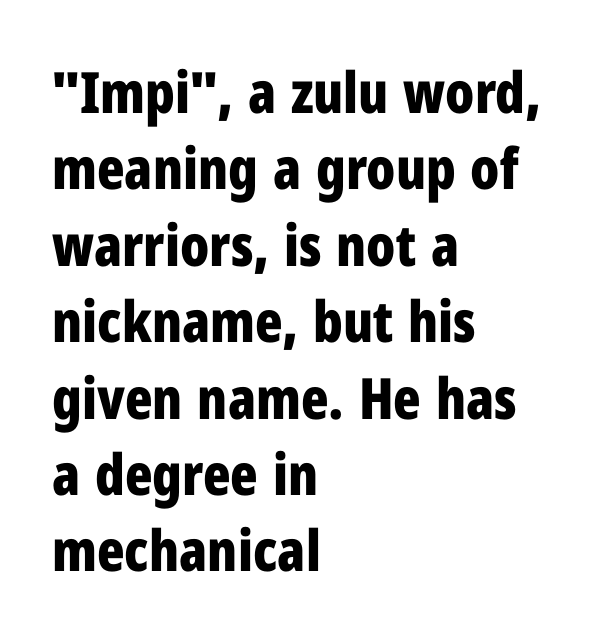
{"serif": "no", "italic": "no", "bold": "yes", "weight": "bold", "width": "condensed", "stroke_contrast": "low", "x_height": "medium", "monospaced": "no", "underline": "no", "align": "left", "line_spacing": "normal", "line_spacing_ratio": 1.34, "letter_spacing": "normal", "letter_spacing_em": 0.0, "glyph_px": 57}
